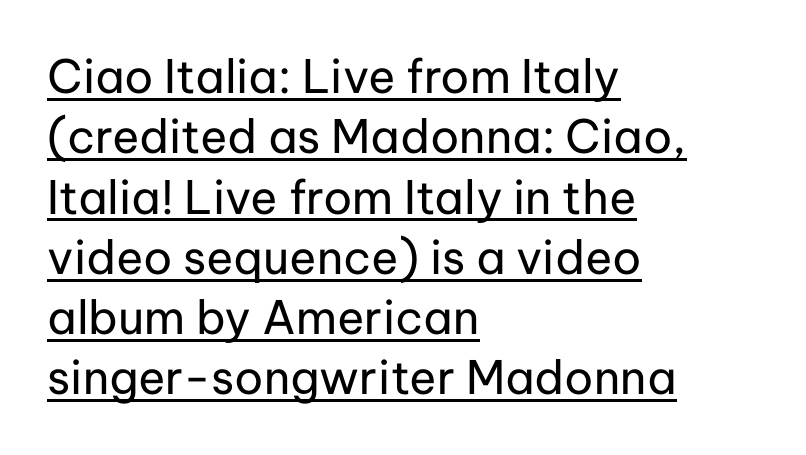
{"serif": "no", "italic": "no", "bold": "no", "weight": "regular", "width": "normal", "stroke_contrast": "low", "x_height": "medium", "monospaced": "no", "underline": "yes", "align": "left", "line_spacing": "normal", "line_spacing_ratio": 1.31, "letter_spacing": "normal", "letter_spacing_em": 0.0, "glyph_px": 46}
